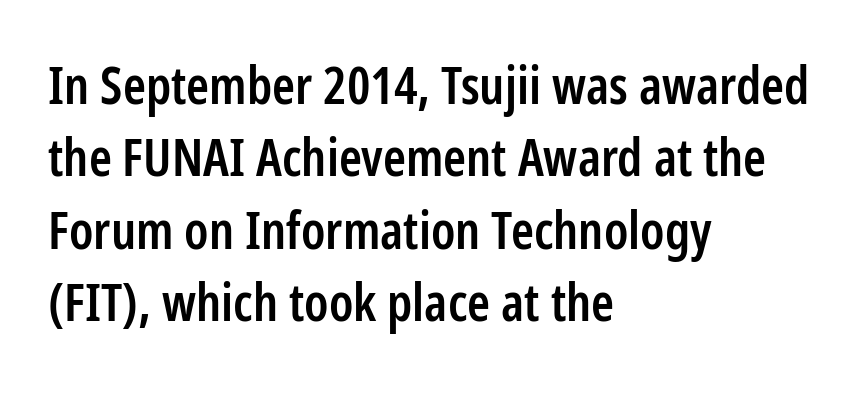
{"serif": "no", "italic": "no", "bold": "semi", "weight": "semibold", "width": "condensed", "stroke_contrast": "low", "x_height": "medium", "monospaced": "no", "underline": "no", "align": "left", "line_spacing": "normal", "line_spacing_ratio": 1.39, "letter_spacing": "normal", "letter_spacing_em": 0.0, "glyph_px": 52}
